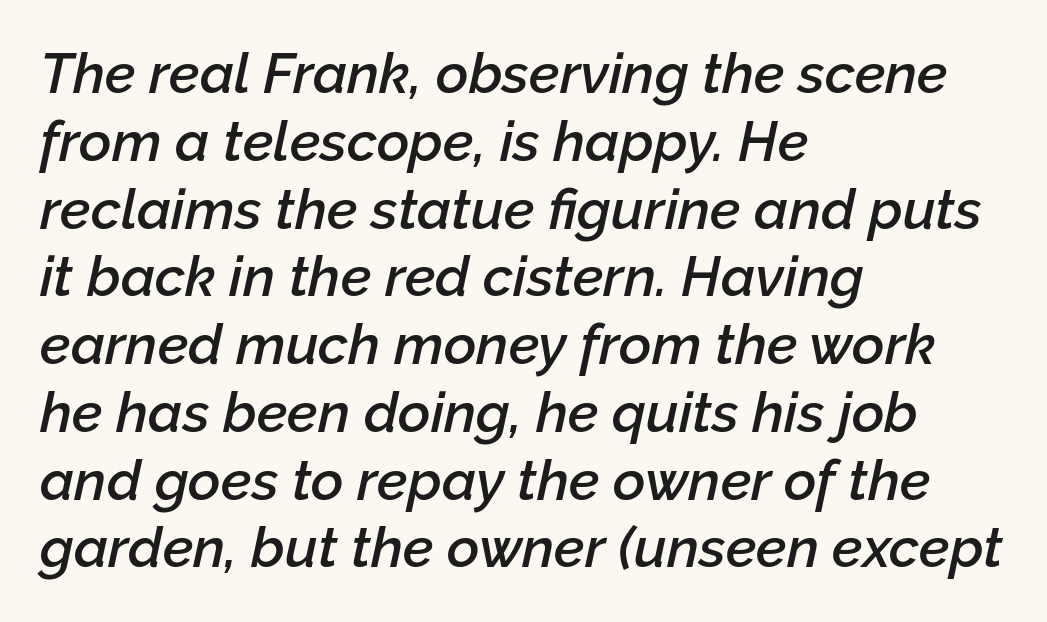
{"italic": "yes", "lean": "right", "slant_degrees": 12, "bold": "semi", "weight": "semibold", "width": "normal", "stroke_contrast": "low", "x_height": "medium", "monospaced": "no", "underline": "no", "align": "left", "line_spacing_ratio": 1.21, "letter_spacing": "normal", "letter_spacing_em": 0.0, "glyph_px": 56}
